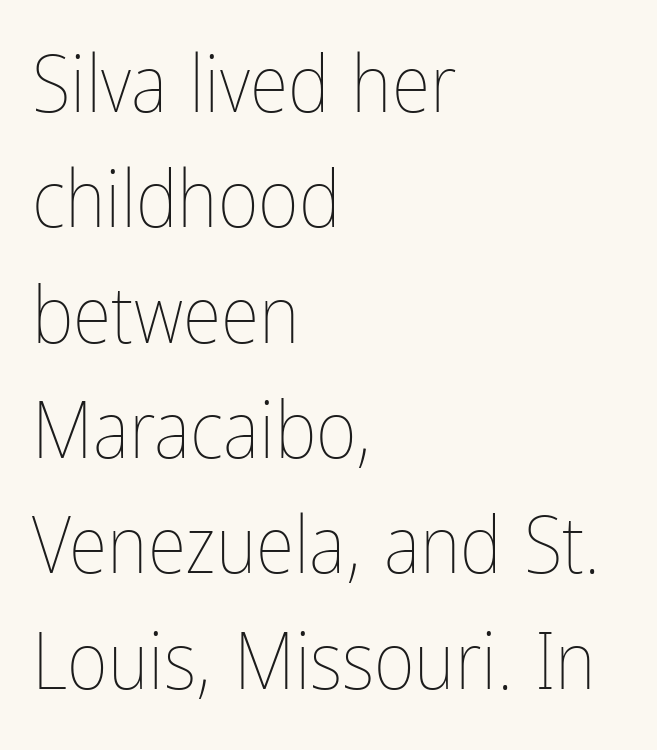
Q: Is the text bold? A: No.
Q: Is the text italic (slanted)? A: No, it is upright.
Q: Is the text underlined? A: No.
Q: How is the paragraph aligned? A: Left-aligned.
Q: Is the spacing between letters normal or unusually wide? A: Normal.
Q: Is the spacing between lines tight, normal or loose? A: Normal.
Q: Width (condensed, normal, or wide)? A: Condensed.
Q: Stroke contrast? A: Low.
Q: x-height? A: Medium.
Q: Monospaced? A: No.
